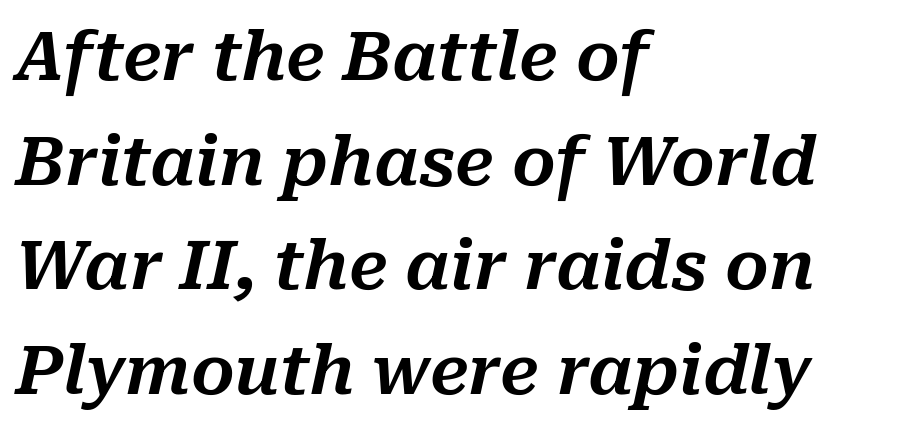
Anything drawn beneath the words? Only blank space. Vertical spacing — default. Standard letterfit; no display-style spreading of the glyphs. A typesetter would mark this as italic.
